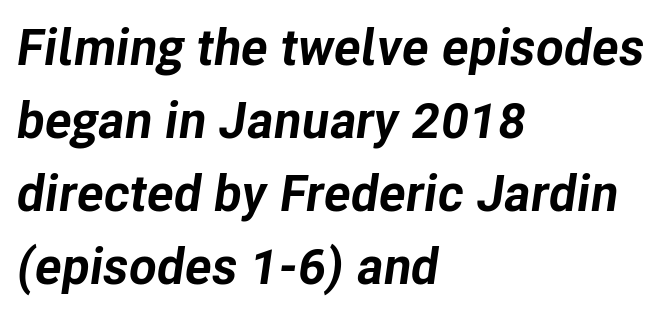
Students, this is bold: see how much ink each stroke carries. Each new line begins a customary step beneath the previous one. Nobody drew a line under any word here. What stands out about the letter spacing? Nothing — it is the standard amount. Is this a fixed-width face? No — the glyphs have proportional, varying widths. Slanted lettering throughout.
